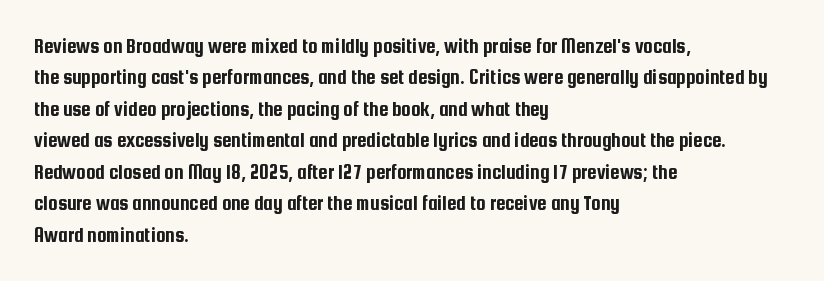
Unmarked baselines from the first word to the last. Every character sits straight up, as roman type does. The lines in this sample share a left origin and differ only in where they stop. Summary of vertical rhythm: regular, with standard interline spacing. Inter-character spacing is left at the font's built-in metrics.
